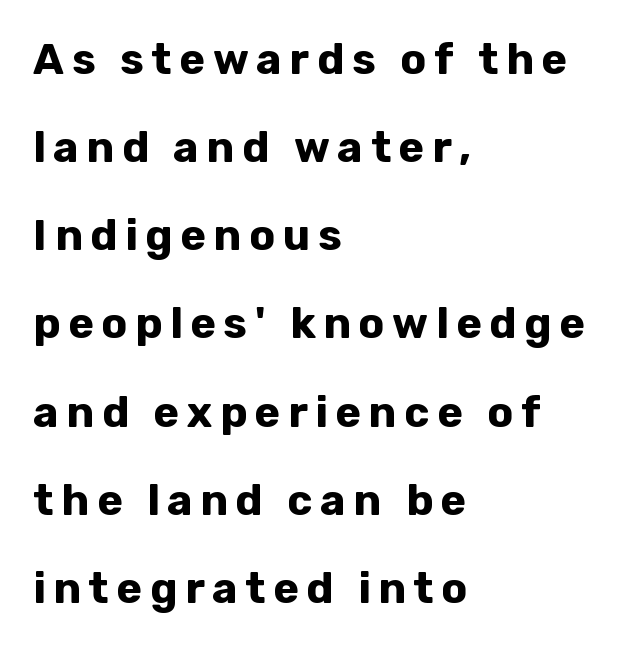
Left-aligned paragraph, ragged on the right. How heavy is the stroke? Heavy — this is a bold. The face used here is proportionally spaced, like ordinary book or web type. A roman cut, with each character standing at attention. Bare-footed words on every line.
